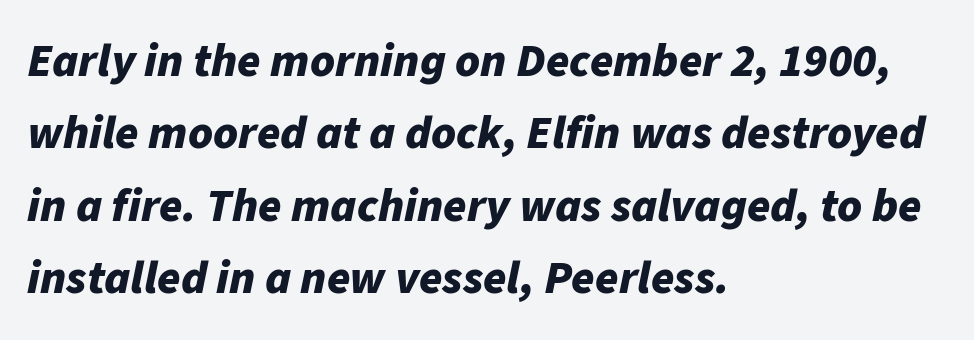
{"italic": "yes", "lean": "right", "slant_degrees": 11, "bold": "yes", "weight": "bold", "width": "normal", "stroke_contrast": "low", "x_height": "medium", "monospaced": "no", "underline": "no", "align": "left", "line_spacing": "normal", "line_spacing_ratio": 1.54, "letter_spacing": "normal", "letter_spacing_em": 0.0, "glyph_px": 47}
